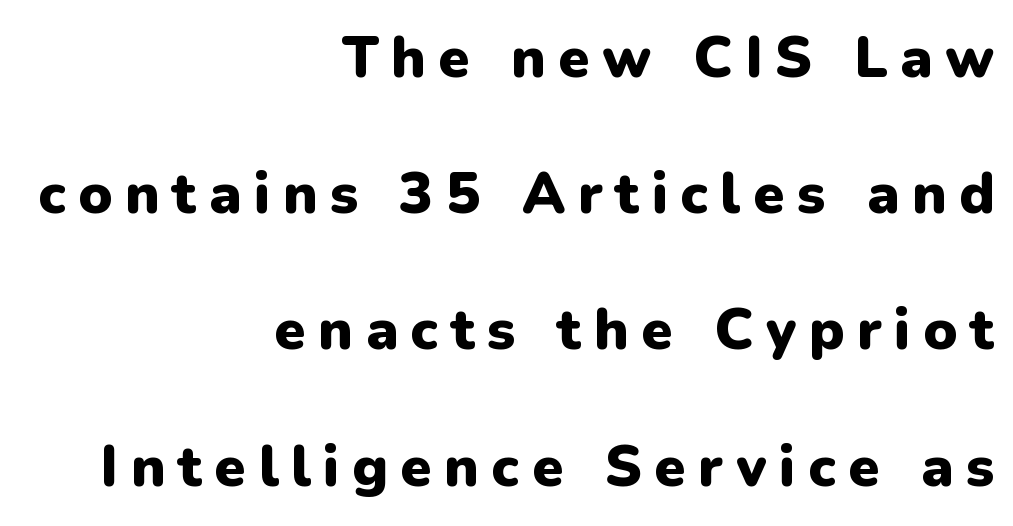
Regarding leading, the lines here are spaced well apart. Horizontal alignment here is rightward, an uncommon choice for prose. Thick stems and heavy bowls — unmistakably bold. This is sans-serif lettering, the kind often seen on screens and signage. This sample has the flowing, uneven cadence of proportional lettering. Nobody drew a line under any word here.
